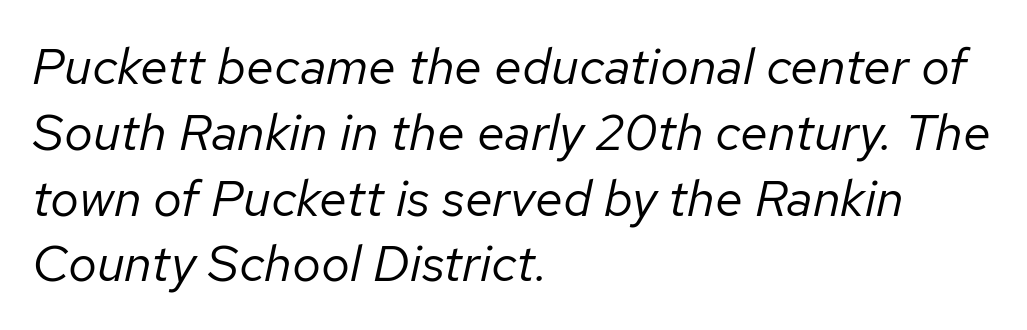
{"italic": "yes", "lean": "right", "slant_degrees": 12, "bold": "no", "weight": "regular", "width": "normal", "stroke_contrast": "low", "x_height": "medium", "monospaced": "no", "underline": "no", "align": "left", "line_spacing": "normal", "line_spacing_ratio": 1.29, "letter_spacing": "normal", "letter_spacing_em": 0.0, "glyph_px": 51}
